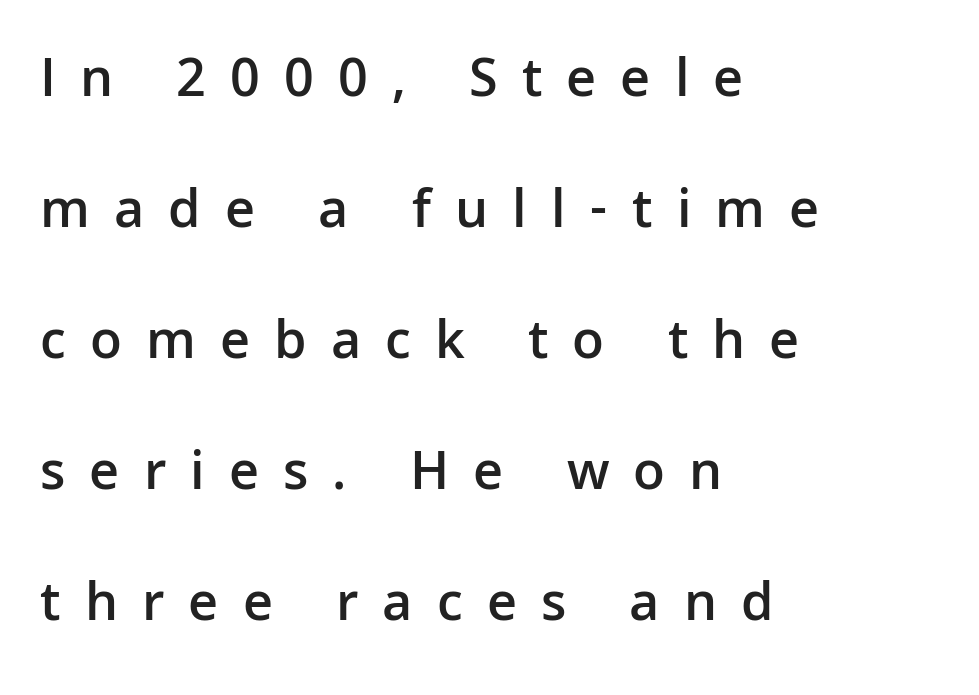
These lines are set flush left with a ragged right edge. Typographic density is moderately raised because the face is semibold. When letters stand straight like this, we call the style roman or upright. This sample trades compactness for vertical openness between lines.
